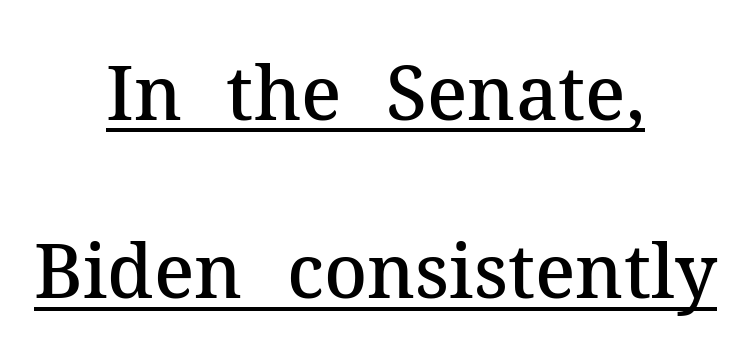
Q: Is the text bold? A: Semi-bold.
Q: Is the text italic (slanted)? A: No, it is upright.
Q: Is the typeface a serif or a sans-serif typeface? A: Serif.
Q: Is the text underlined? A: Yes.
Q: How is the paragraph aligned? A: Centered.
Q: Is the spacing between letters normal or unusually wide? A: Normal.
Q: Is the spacing between lines tight, normal or loose? A: Loose.
Q: Width (condensed, normal, or wide)? A: Normal.
Q: Stroke contrast? A: Medium.
Q: x-height? A: Medium.
Q: Monospaced? A: No.
